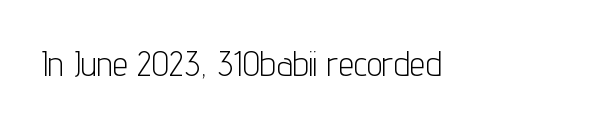
The image shows 35 px light, condensed sans-serif type, upright; set normal letter spacing, not underlined; low stroke contrast and a medium x-height.
